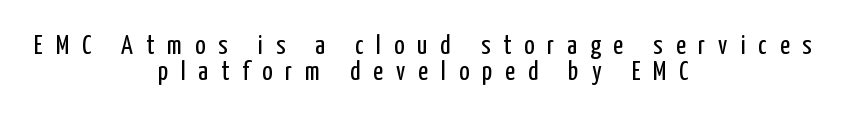
The image shows 27 px text type, upright; set centered, tight line spacing (0.98x), unusually wide letter spacing (+0.48 em), not underlined.
